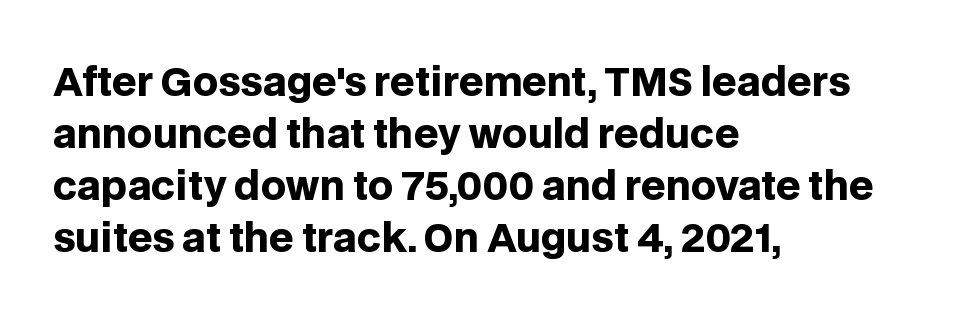
Casual observation: everything's shoved over to the left. The letters carry no serifs — their stems end cleanly without finishing strokes. You could not count columns in this text — the font is proportionally spaced. No word sits above an underline.
